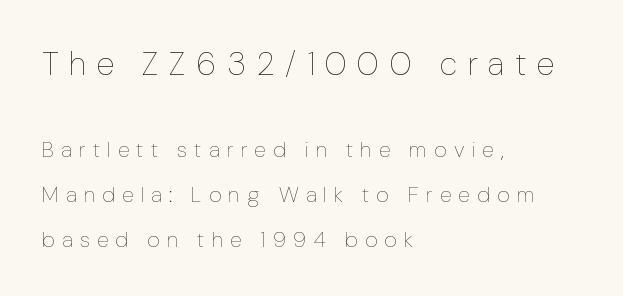
{"italic": "no", "bold": "no", "weight": "thin", "width": "normal", "stroke_contrast": "low", "x_height": "medium", "monospaced": "no", "underline": "no", "align": "left", "line_spacing": "loose", "line_spacing_ratio": 2.03, "letter_spacing": "wide", "letter_spacing_em": 0.32, "larger_block": "first", "size_ratio": 1.5, "glyph_px": 33}
